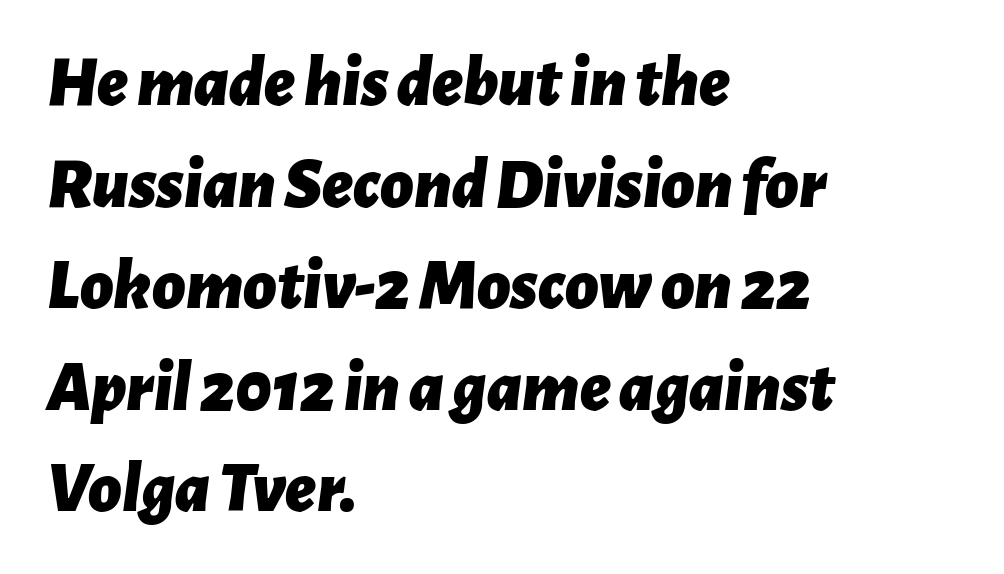
The image shows 72 px bold type, italic (leaning right); set left-aligned, normal line spacing (1.41x), normal letter spacing, not underlined; low stroke contrast and a medium x-height.
